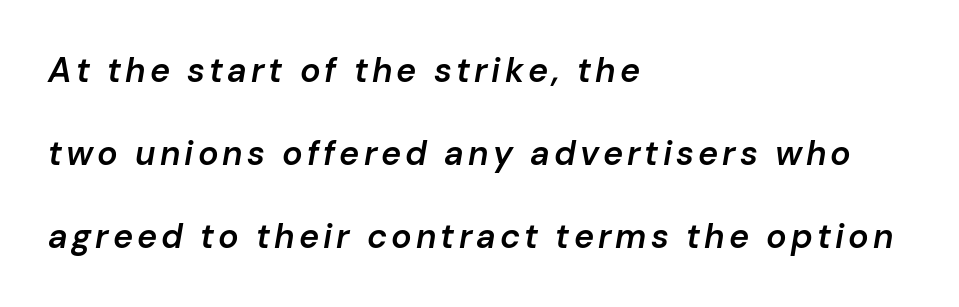
The image shows 34 px semibold type, italic (leaning right); set left-aligned, loose line spacing (2.44x), not underlined; low stroke contrast and a medium x-height.
